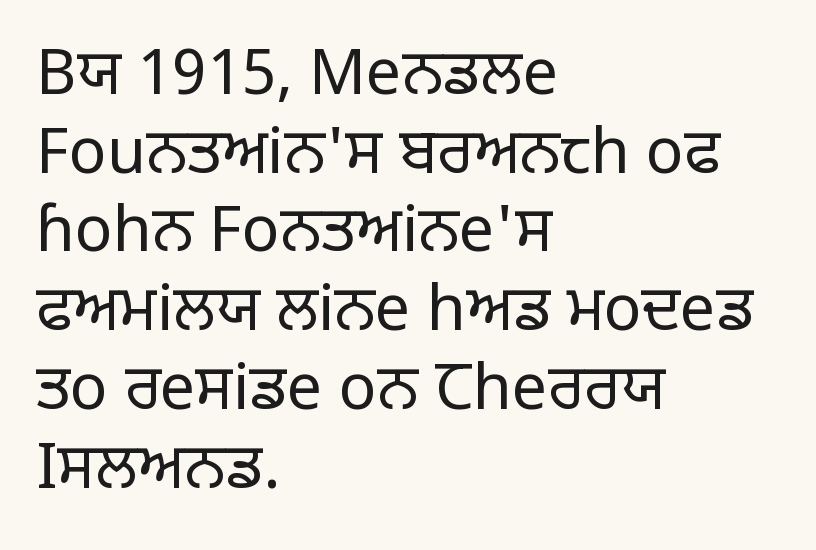
Q: Is the text bold? A: No.
Q: Is the text italic (slanted)? A: No, it is upright.
Q: Is the typeface a serif or a sans-serif typeface? A: Sans-serif.
Q: Is the text underlined? A: No.
Q: How is the paragraph aligned? A: Left-aligned.
Q: Is the spacing between letters normal or unusually wide? A: Normal.
Q: Is the spacing between lines tight, normal or loose? A: Normal.
Q: Width (condensed, normal, or wide)? A: Normal.
Q: Stroke contrast? A: Low.
Q: x-height? A: Large.
Q: Monospaced? A: No.
